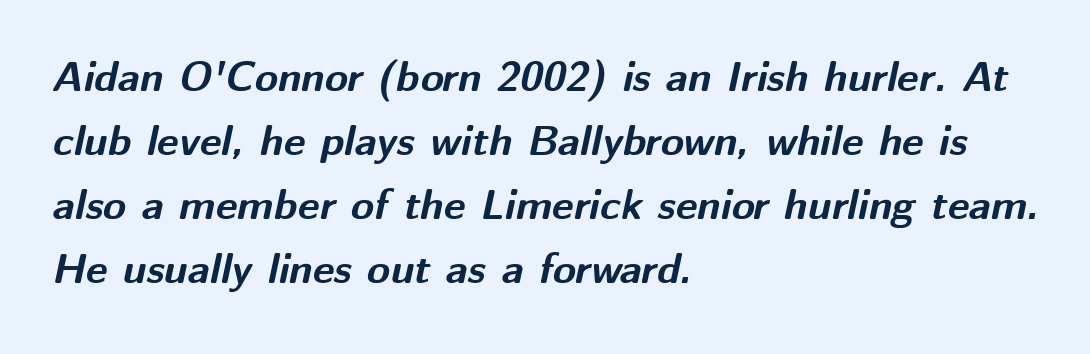
Q: Is the text bold? A: Yes.
Q: Is the text italic (slanted)? A: Yes, it leans right by about 12 degrees.
Q: Is the text underlined? A: No.
Q: How is the paragraph aligned? A: Left-aligned.
Q: Is the spacing between letters normal or unusually wide? A: Normal.
Q: Is the spacing between lines tight, normal or loose? A: Normal.
Q: Width (condensed, normal, or wide)? A: Normal.
Q: Stroke contrast? A: Medium.
Q: x-height? A: Medium.
Q: Monospaced? A: No.
